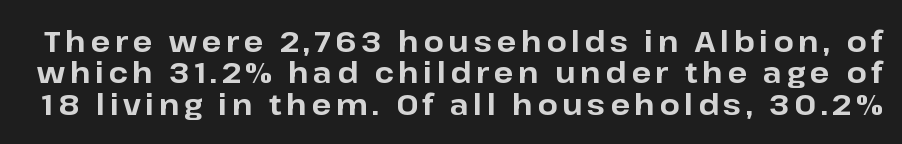
Caption: bold face, heavy strokes. You could not count columns in this text — the font is proportionally spaced. To sum up the face: it is a sans, with no serifs. Letters rest on an invisible, unmarked baseline.
